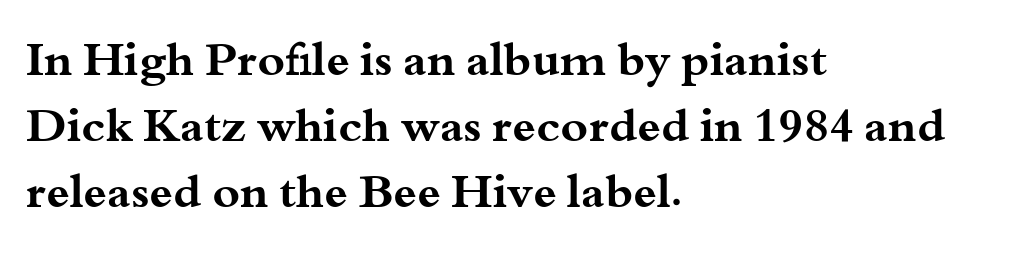
The image shows 47 px bold, wide serif type, upright; set left-aligned, normal line spacing (1.4x), normal letter spacing, not underlined; medium stroke contrast and a small x-height.
